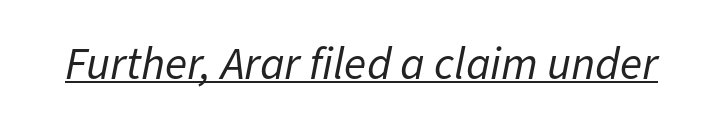
{"italic": "yes", "lean": "right", "slant_degrees": 11, "bold": "no", "weight": "regular", "width": "normal", "stroke_contrast": "low", "x_height": "medium", "monospaced": "no", "underline": "yes", "letter_spacing": "normal", "letter_spacing_em": 0.0, "glyph_px": 46}
